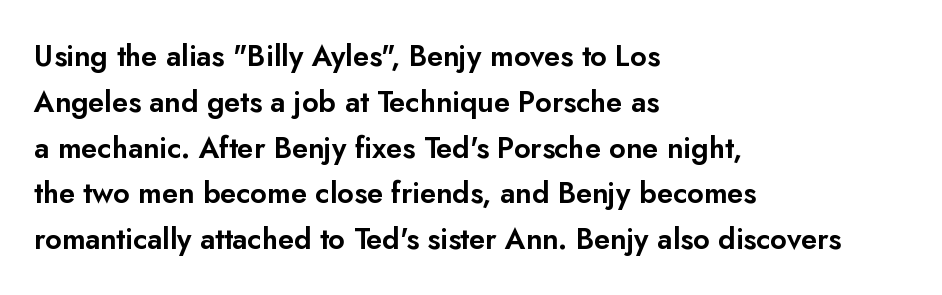
{"serif": "no", "italic": "no", "width": "normal", "stroke_contrast": "low", "x_height": "small", "monospaced": "no", "underline": "no", "align": "left", "line_spacing": "normal", "line_spacing_ratio": 1.58, "letter_spacing": "normal", "letter_spacing_em": 0.0, "glyph_px": 29}
